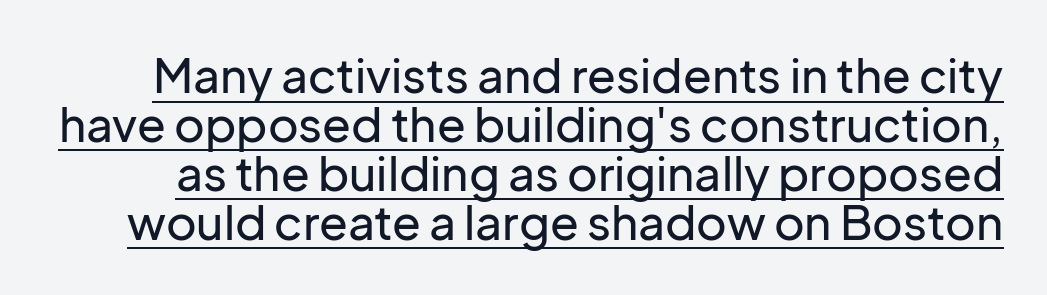
You can tell it's not italic because the verticals are truly vertical. This sample has the flowing, uneven cadence of proportional lettering. Honestly, the underline is the first thing you notice here. I'd call this a sans setting — the letters go barefoot.
